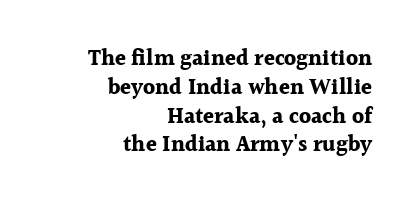
{"italic": "no", "bold": "yes", "underline": "no", "align": "right", "line_spacing": "normal", "line_spacing_ratio": 1.31, "letter_spacing": "normal", "letter_spacing_em": 0.0, "glyph_px": 22}
